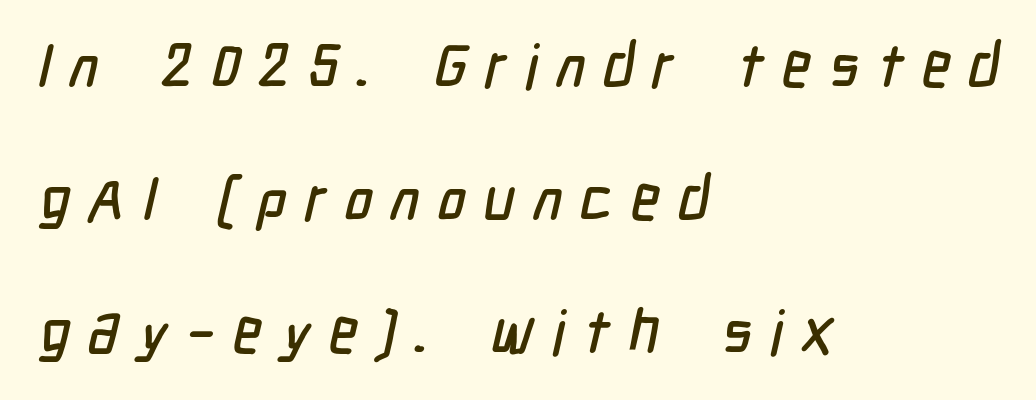
The string is rendered with underlining switched off. Are there feet on the stems? There aren't — it's a sans. Caption: expanded tracking, letters set apart. The paragraph shown leans on its left margin. Think of a printed novel: that variable character pitch is what you see here. Summary of vertical rhythm: relaxed, with wide interline spacing.
